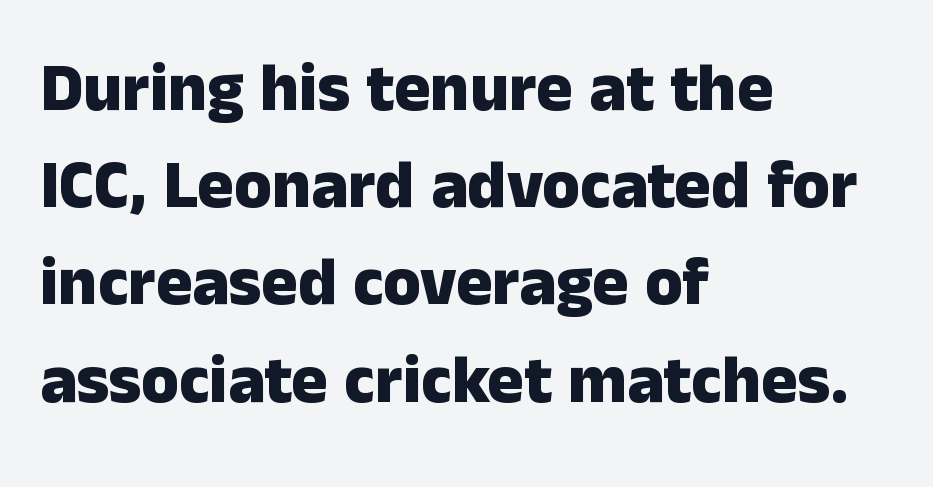
The image shows 68 px heavy sans-serif type, upright; set left-aligned, normal line spacing (1.43x), normal letter spacing, not underlined; low stroke contrast and a medium x-height.
